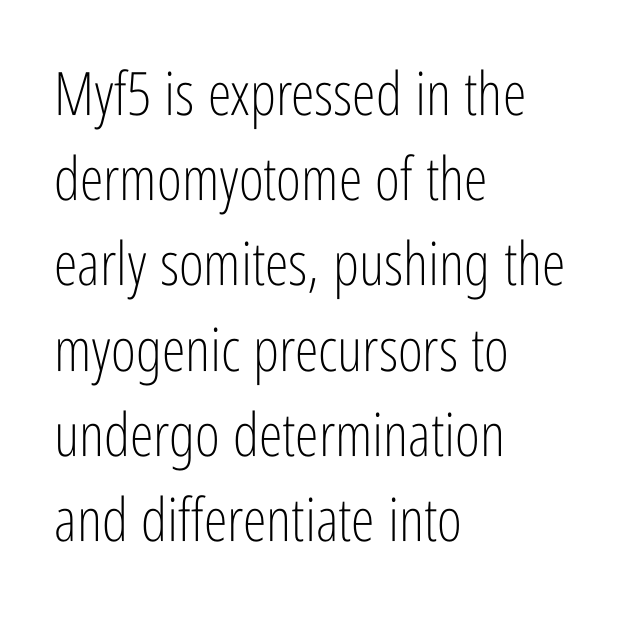
{"serif": "no", "italic": "no", "bold": "no", "weight": "light", "width": "condensed", "stroke_contrast": "low", "x_height": "medium", "monospaced": "no", "underline": "no", "align": "left", "line_spacing": "normal", "line_spacing_ratio": 1.42, "letter_spacing": "normal", "letter_spacing_em": 0.0, "glyph_px": 60}
